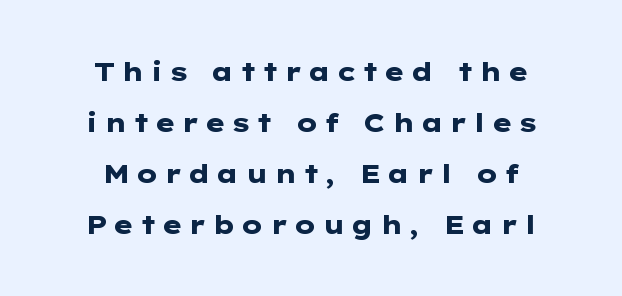
Q: Is the text bold? A: Yes.
Q: Is the text italic (slanted)? A: No, it is upright.
Q: Is the text underlined? A: No.
Q: Is the spacing between letters normal or unusually wide? A: Unusually wide.
Q: Is the spacing between lines tight, normal or loose? A: Loose.
